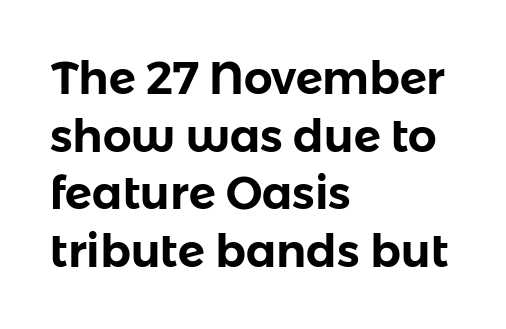
{"serif": "no", "italic": "no", "width": "normal", "stroke_contrast": "low", "x_height": "medium", "monospaced": "no", "underline": "no", "align": "left", "line_spacing": "normal", "line_spacing_ratio": 1.28, "letter_spacing": "normal", "letter_spacing_em": 0.0, "glyph_px": 45}
